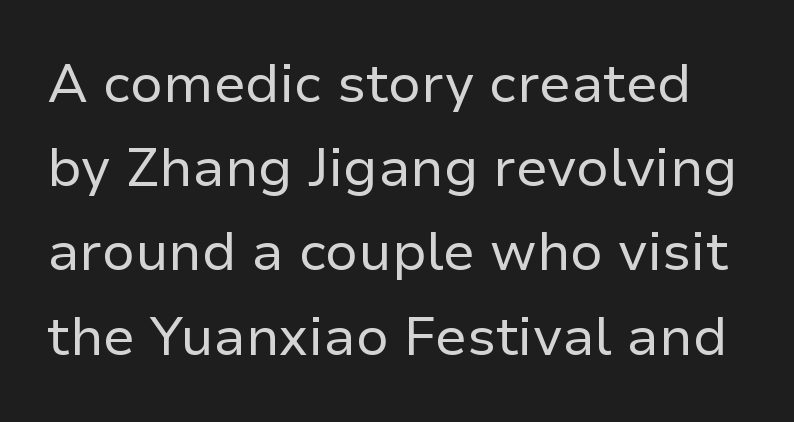
{"serif": "no", "italic": "no", "bold": "no", "weight": "regular", "width": "normal", "stroke_contrast": "low", "x_height": "medium", "monospaced": "no", "underline": "no", "line_spacing": "normal", "line_spacing_ratio": 1.56, "letter_spacing": "normal", "letter_spacing_em": 0.0, "glyph_px": 54}
